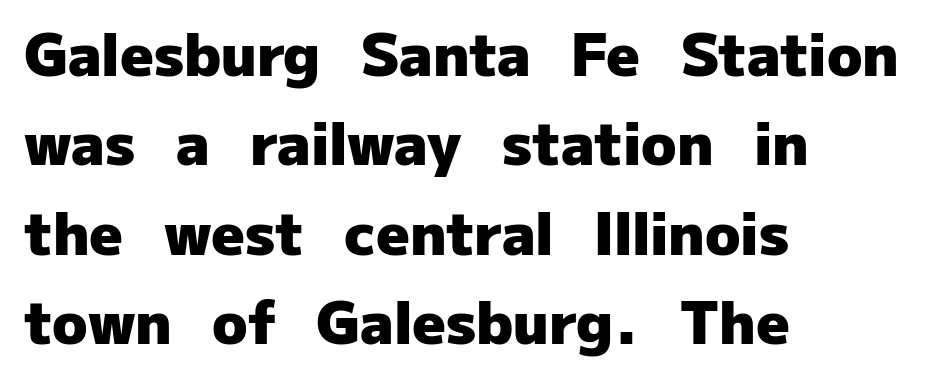
Where is the straight margin? On the left. The space directly below the letters is spotless. Is the letter spacing exaggerated? No — it looks like the ordinary default. The rendering uses natural spacing where letterforms have individual widths. This sample uses a sans-serif face.
